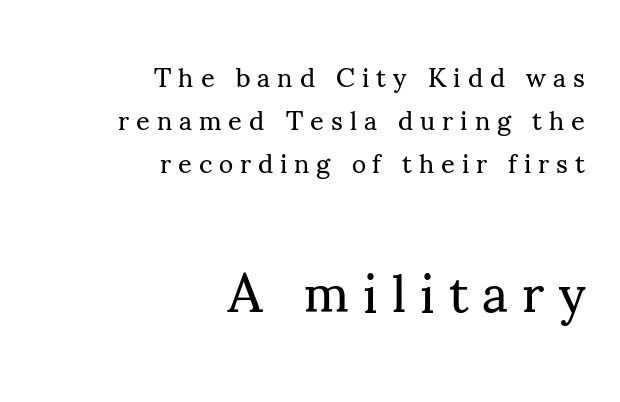
The letterforms sit at book weight or below. The passage shown stacks its lines at a standard gap. These lines were composed using upright roman letters. The emphasis by scale lands on block number two, below.
